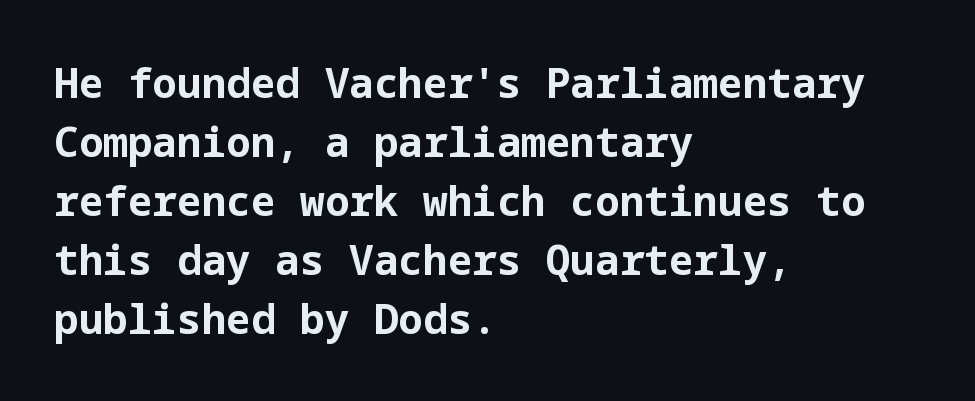
Every character sits straight up, as roman type does. The type is set solid horizontally, with unmodified tracking. Alignment: flush left. Summary of vertical rhythm: regular, with standard interline spacing. Nope, no serifs anywhere on these letters.
